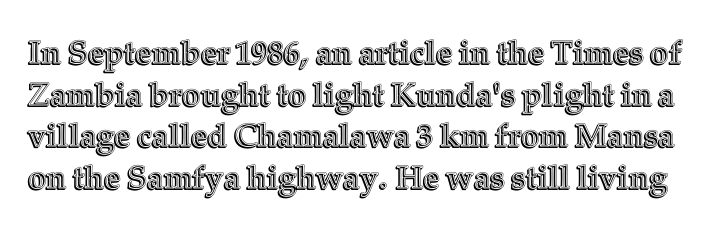
Q: Is the text italic (slanted)? A: No, it is upright.
Q: Is the text underlined? A: No.
Q: Is the spacing between letters normal or unusually wide? A: Normal.
Q: Is the spacing between lines tight, normal or loose? A: Normal.
Q: Width (condensed, normal, or wide)? A: Normal.
Q: x-height? A: Medium.
Q: Monospaced? A: No.
